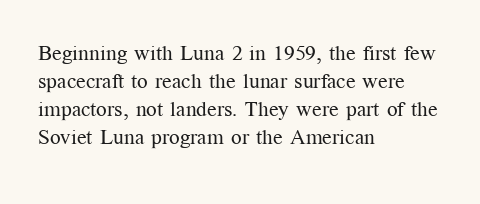
{"italic": "no", "bold": "no", "underline": "no", "align": "left", "line_spacing": "normal", "line_spacing_ratio": 1.33, "letter_spacing": "normal", "letter_spacing_em": 0.0, "glyph_px": 21}
